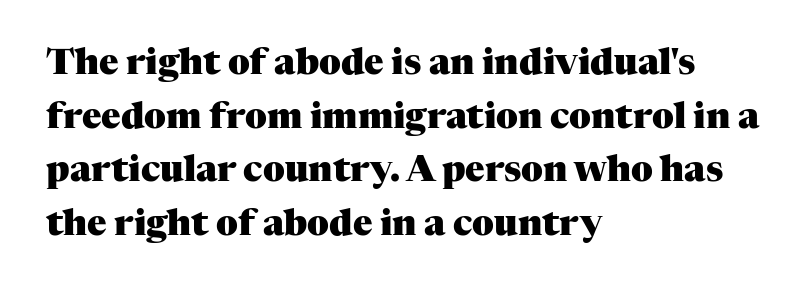
Clear beneath every line of the passage. Type style note: has serifs. These lines are rendered in a variable-pitch font. Line starts are locked; line ends wander.
